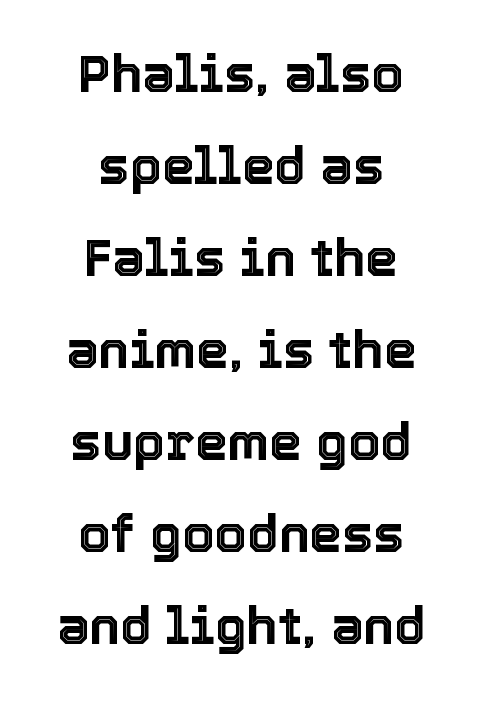
A typesetter would call this zero additional tracking. Is this a fixed-width face? No — the glyphs have proportional, varying widths. The lettering stays uniformly vertical, giving the passage a roman look. The space directly below the letters is spotless.
